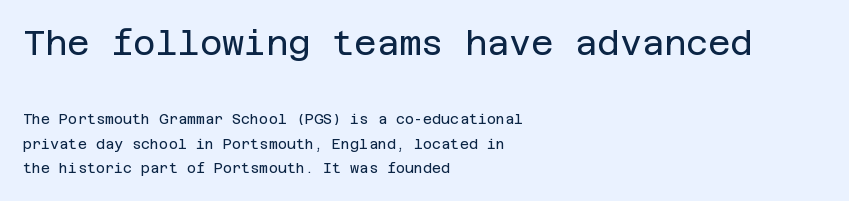
{"serif": "no", "italic": "no", "bold": "no", "weight": "regular", "width": "normal", "stroke_contrast": "low", "x_height": "large", "underline": "no", "align": "left", "line_spacing_ratio": 1.76, "letter_spacing": "normal", "letter_spacing_em": 0.0, "larger_block": "first", "size_ratio": 2.43, "glyph_px": 34}
